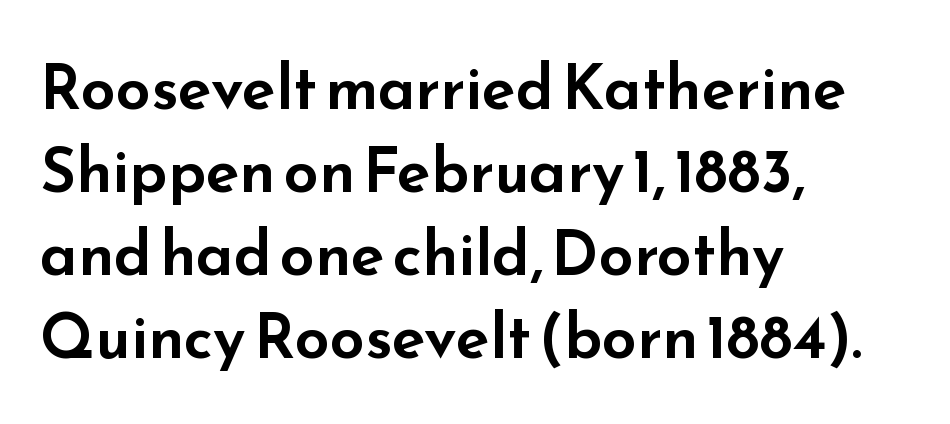
Short and long lines alike share a common starting point at left. Evenly set lines give the paragraph a standard silhouette. Descenders are the only things crossing below the line. A typesetter would call this proportional, since set widths differ per character. Are there feet on the stems? There aren't — it's a sans. No italicization has been applied; the sample stays upright.
